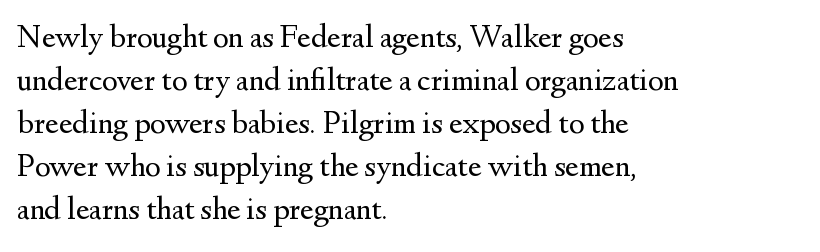
{"serif": "yes", "italic": "no", "bold": "no", "weight": "regular", "width": "normal", "stroke_contrast": "medium", "x_height": "small", "monospaced": "no", "underline": "no", "align": "left", "line_spacing": "normal", "line_spacing_ratio": 1.3, "letter_spacing": "normal", "letter_spacing_em": 0.0, "glyph_px": 33}
